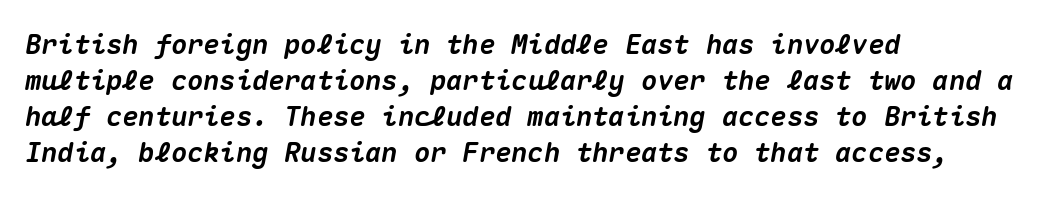
Tracking here is standard; glyphs follow each other at the usual distance. The typography opts for an oblique posture over an upright one. In CSS terms this would be text-align: left. Is there much room between lines? A standard amount, neither cramped nor airy.
